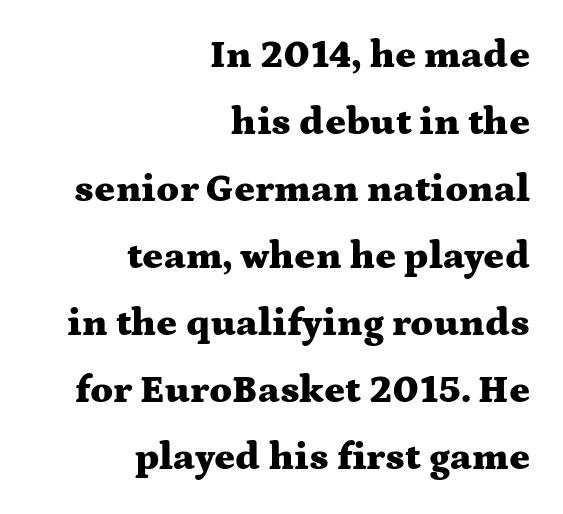
{"serif": "yes", "italic": "no", "bold": "yes", "weight": "heavy", "width": "wide", "stroke_contrast": "medium", "x_height": "medium", "monospaced": "no", "underline": "no", "align": "right", "line_spacing_ratio": 1.72, "letter_spacing": "normal", "letter_spacing_em": 0.0, "glyph_px": 39}
